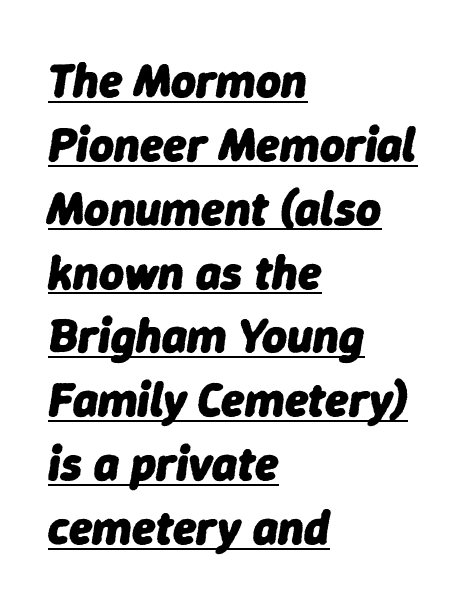
Q: Is the text bold? A: Yes.
Q: Is the text italic (slanted)? A: Yes, it leans right by about 9 degrees.
Q: Is the text underlined? A: Yes.
Q: How is the paragraph aligned? A: Left-aligned.
Q: Is the spacing between letters normal or unusually wide? A: Normal.
Q: Is the spacing between lines tight, normal or loose? A: Normal.
Q: Width (condensed, normal, or wide)? A: Normal.
Q: Stroke contrast? A: Low.
Q: x-height? A: Medium.
Q: Monospaced? A: No.
